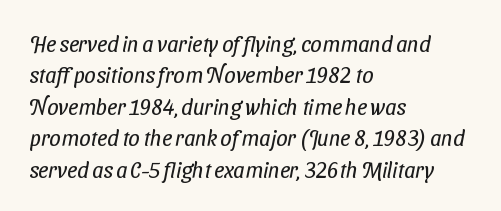
The image shows 22 px text type; set left-aligned, normal line spacing (1.43x), normal letter spacing, not underlined.
